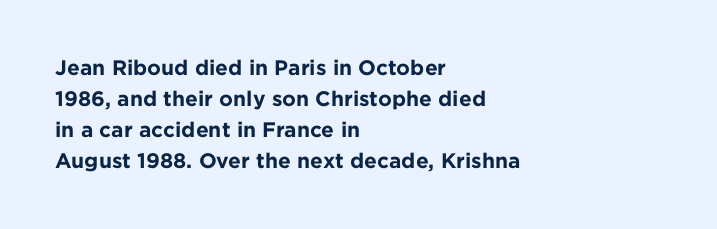
The image shows 21 px bold type, upright; set left-aligned, normal line spacing (1.48x), normal letter spacing, not underlined.
